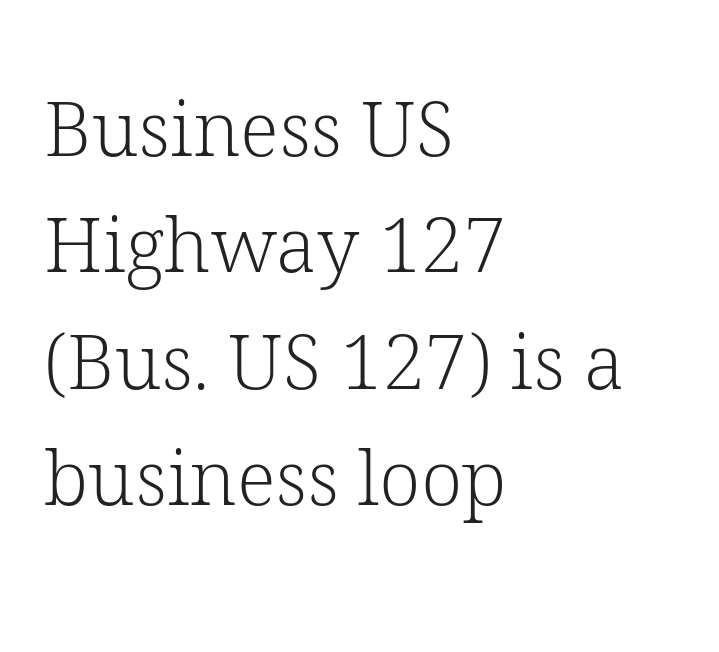
The image shows 76 px light serif type, upright; set left-aligned, normal line spacing (1.53x), normal letter spacing, not underlined; low stroke contrast and a medium x-height.
